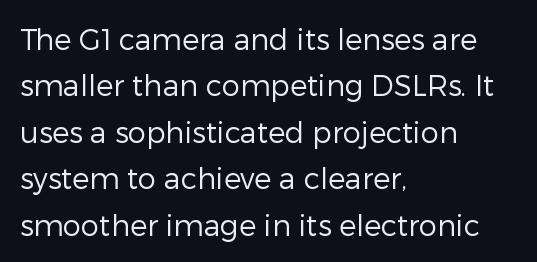
Note: no serifs on the glyphs. Each word holds together tightly as a unit, with standard inter-letter gaps. Casual observation: everything's shoved over to the left. Ordinary non-slanted type is in use. Spacing verdict: proportional, widths tailored to each character. The zone under the glyphs is completely vacant.
